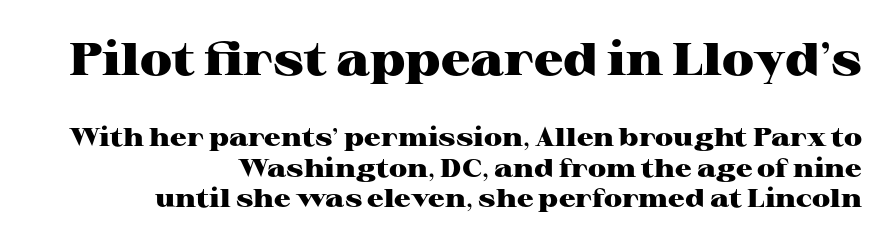
Q: Is the text bold? A: Yes.
Q: Is the text italic (slanted)? A: No, it is upright.
Q: Is the typeface a serif or a sans-serif typeface? A: Serif.
Q: Is the text underlined? A: No.
Q: How is the paragraph aligned? A: Right-aligned.
Q: Is the spacing between letters normal or unusually wide? A: Normal.
Q: Which block of text is set in a larger size, the first (top) or the second (bottom)? A: The first (top) one.
Q: Width (condensed, normal, or wide)? A: Wide.
Q: Stroke contrast? A: High.
Q: x-height? A: Medium.
Q: Monospaced? A: No.
